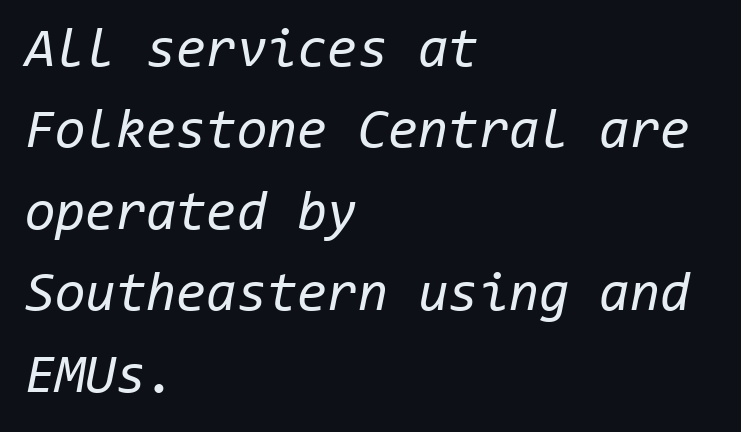
{"italic": "yes", "lean": "right", "slant_degrees": 11, "bold": "no", "weight": "regular", "width": "normal", "stroke_contrast": "low", "x_height": "medium", "monospaced": "yes", "underline": "no", "align": "left", "line_spacing": "normal", "line_spacing_ratio": 1.48, "letter_spacing": "normal", "letter_spacing_em": 0.0, "glyph_px": 55}
